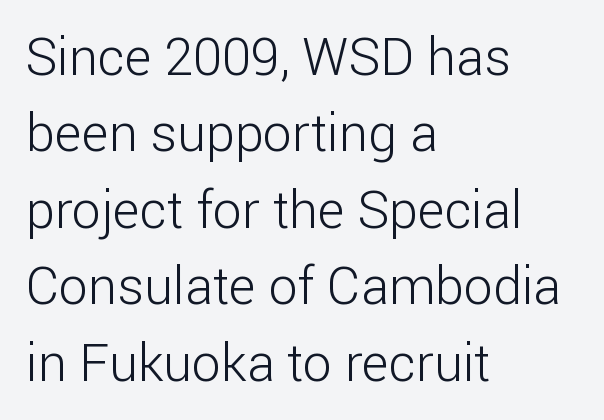
{"serif": "no", "italic": "no", "bold": "no", "weight": "light", "width": "normal", "stroke_contrast": "low", "x_height": "medium", "monospaced": "no", "underline": "no", "align": "left", "line_spacing": "normal", "line_spacing_ratio": 1.47, "letter_spacing": "normal", "letter_spacing_em": 0.0, "glyph_px": 52}
